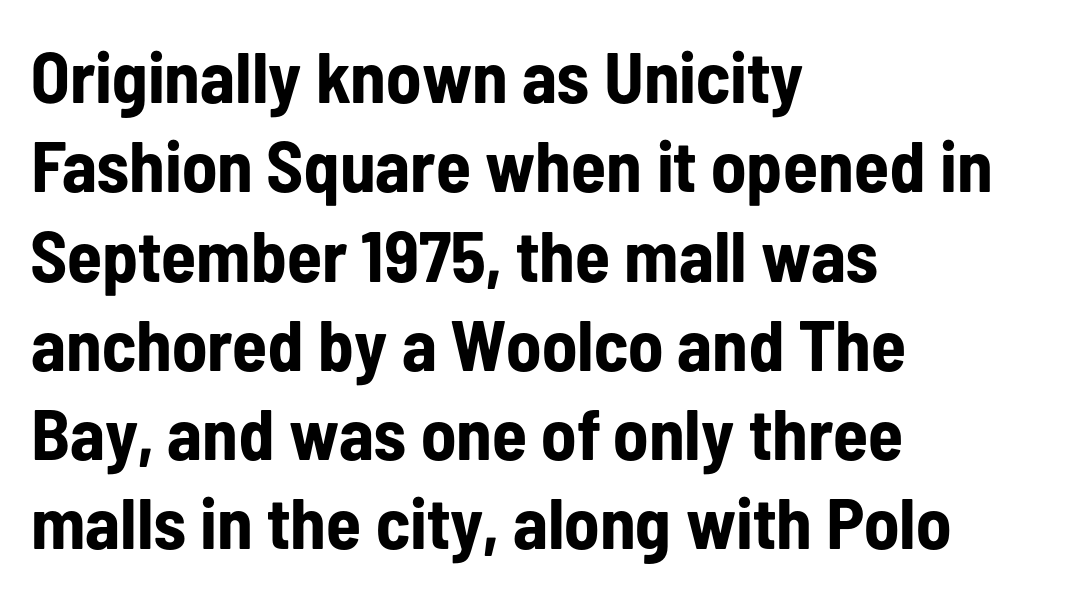
{"serif": "no", "italic": "no", "bold": "yes", "weight": "bold", "width": "condensed", "stroke_contrast": "low", "x_height": "medium", "monospaced": "no", "underline": "no", "align": "left", "line_spacing_ratio": 1.24, "letter_spacing": "normal", "letter_spacing_em": 0.0, "glyph_px": 72}
